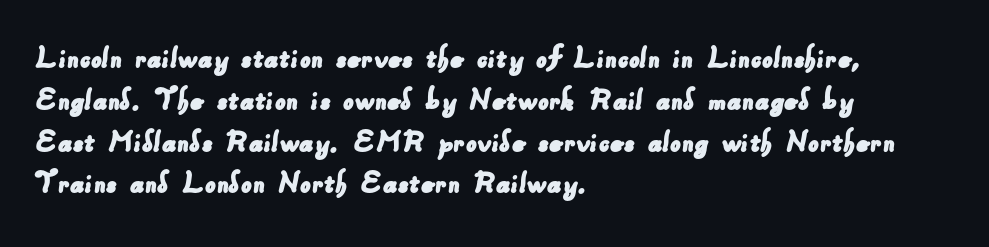
The glyphs are unaccompanied by any horizontal stroke below them. Nobody touched the tracking dial on this one. You could not count columns in this text — the font is proportionally spaced. The letters carry no serifs — their stems end cleanly without finishing strokes. The passage is arranged the way most books set body copy — flush left.
